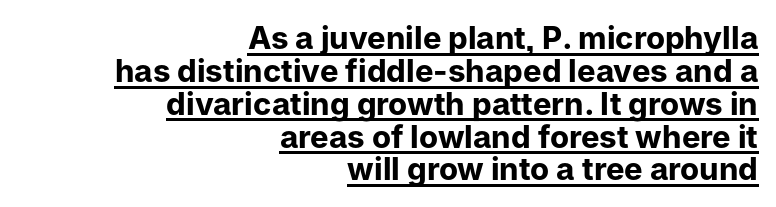
Q: Is the text bold? A: Yes.
Q: Is the text italic (slanted)? A: No, it is upright.
Q: Is the typeface a serif or a sans-serif typeface? A: Sans-serif.
Q: Is the text underlined? A: Yes.
Q: How is the paragraph aligned? A: Right-aligned.
Q: Is the spacing between letters normal or unusually wide? A: Normal.
Q: Is the spacing between lines tight, normal or loose? A: Tight.
Q: Width (condensed, normal, or wide)? A: Normal.
Q: Stroke contrast? A: Low.
Q: x-height? A: Medium.
Q: Monospaced? A: No.
